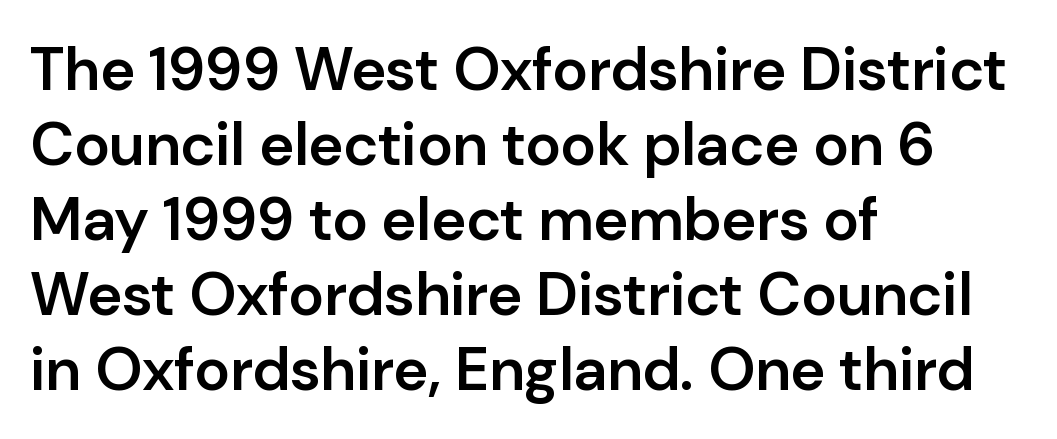
You can tell it's not italic because the verticals are truly vertical. Classification — sans serif. These lines keep a tight, regular rhythm from letter to letter. A bit beefed up — I'd call it semibold rather than bold. This sample has the flowing, uneven cadence of proportional lettering.
